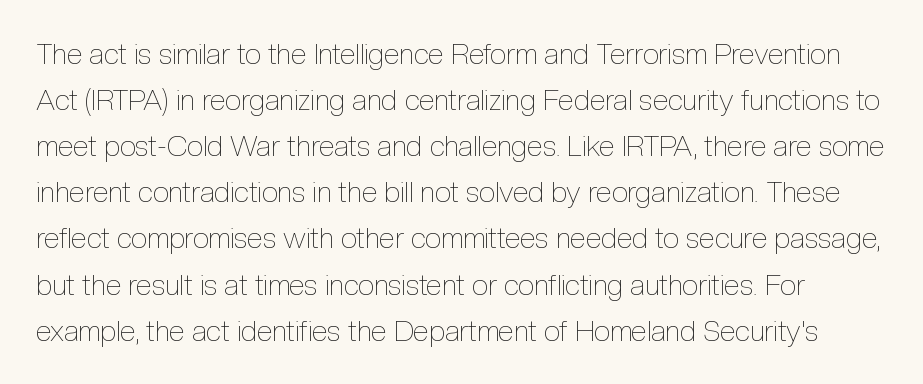
{"italic": "no", "bold": "no", "weight": "thin", "width": "condensed", "x_height": "medium", "monospaced": "no", "underline": "no", "line_spacing": "normal", "line_spacing_ratio": 1.59, "letter_spacing": "normal", "letter_spacing_em": 0.0, "glyph_px": 29}
